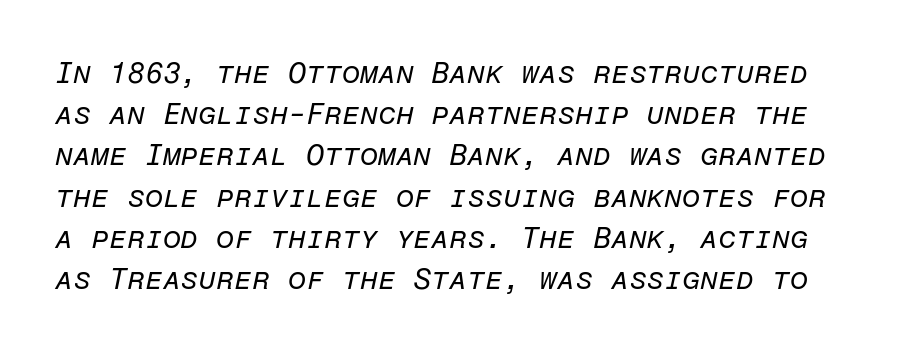
The image shows 29 px regular-weight type, italic (leaning right), monospaced; set normal line spacing (1.42x), normal letter spacing, not underlined; low stroke contrast and a medium x-height.
